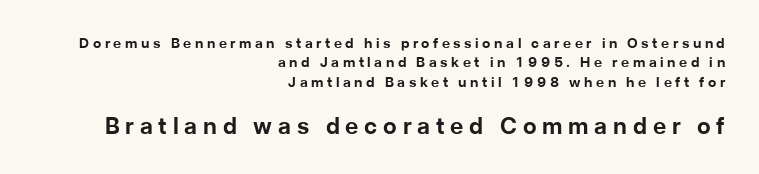
Q: Is the text bold? A: Yes.
Q: Is the text italic (slanted)? A: No, it is upright.
Q: Is the text underlined? A: No.
Q: How is the paragraph aligned? A: Right-aligned.
Q: Is the spacing between letters normal or unusually wide? A: Unusually wide.
Q: Is the spacing between lines tight, normal or loose? A: Normal.
Q: Which block of text is set in a larger size, the first (top) or the second (bottom)? A: The second (bottom) one.
